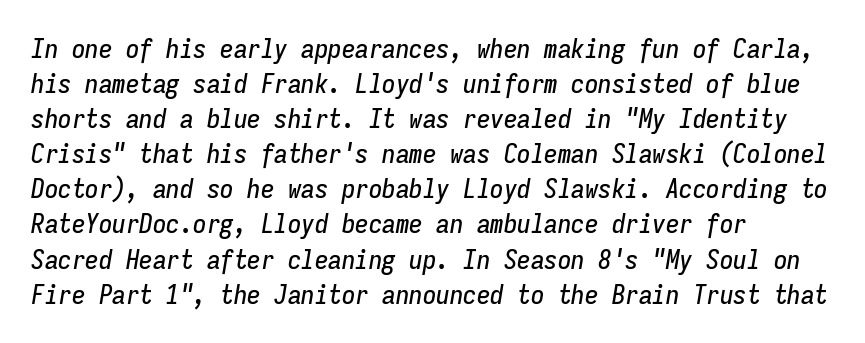
Q: Is the text italic (slanted)? A: Yes, it leans right by about 9 degrees.
Q: Is the text underlined? A: No.
Q: How is the paragraph aligned? A: Left-aligned.
Q: Is the spacing between letters normal or unusually wide? A: Normal.
Q: Is the spacing between lines tight, normal or loose? A: Normal.
